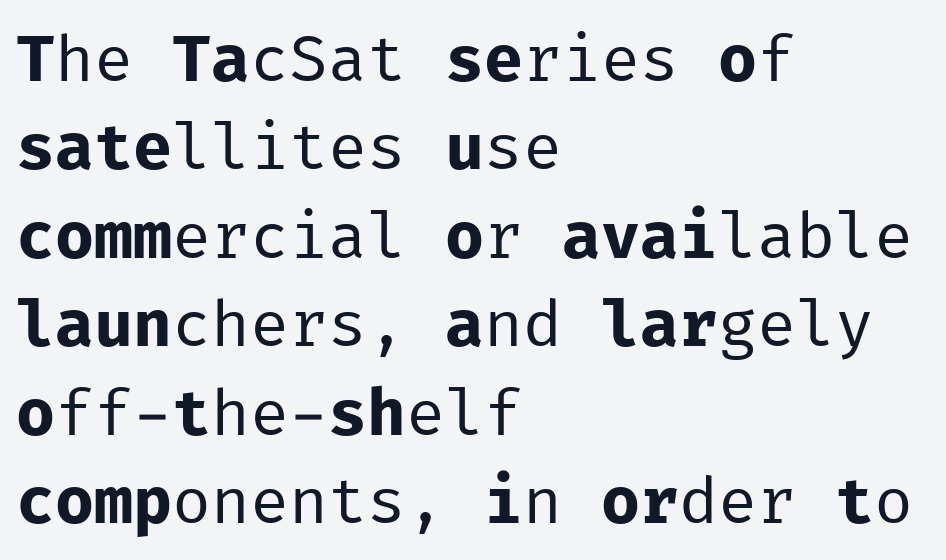
Type style note: lacks serifs. The gap between lines stays unmarked. The font sits on the lighter half of the weight spectrum, regular included. Caption: multi-line text, flush left, ragged right. Note the uniform advance width — an 'i' takes as much space as an 'm'.
